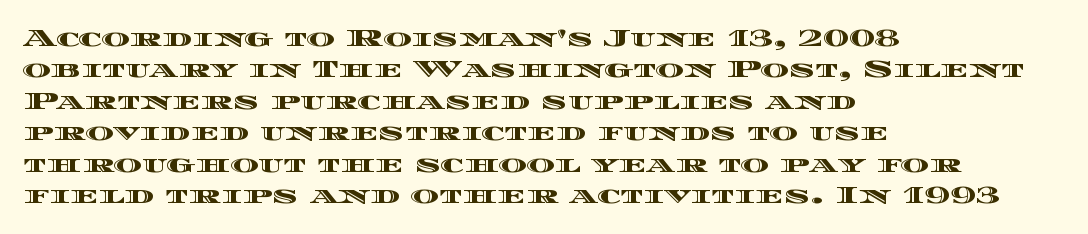
Here the glyphs are tracked normally, forming tight word shapes. Type without underlining. A roman cut, with each character standing at attention. A classic flush-left, rag-right setting is used for this passage.
